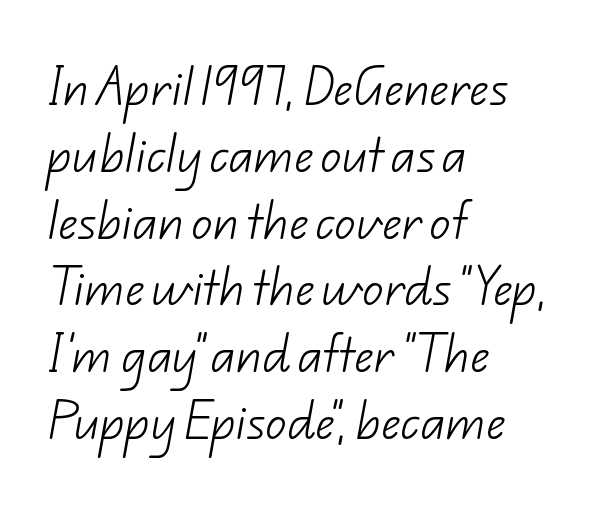
Q: Is the text bold? A: No.
Q: Is the typeface a serif or a sans-serif typeface? A: Sans-serif.
Q: Is the text underlined? A: No.
Q: How is the paragraph aligned? A: Left-aligned.
Q: Is the spacing between letters normal or unusually wide? A: Normal.
Q: Is the spacing between lines tight, normal or loose? A: Normal.
Q: Width (condensed, normal, or wide)? A: Normal.
Q: Stroke contrast? A: Low.
Q: x-height? A: Small.
Q: Monospaced? A: No.
